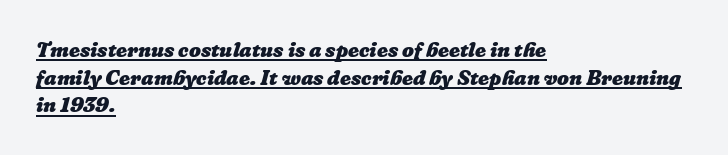
A normal amount of white space separates one row of letters from the next. Typographic density is high because the face is bold. The setting favours the left margin, as ordinary paragraphs usually do. The gaps between neighbouring characters are ordinary and unremarkable. Compared with undecorated copy, this sample adds a rule below the words.
